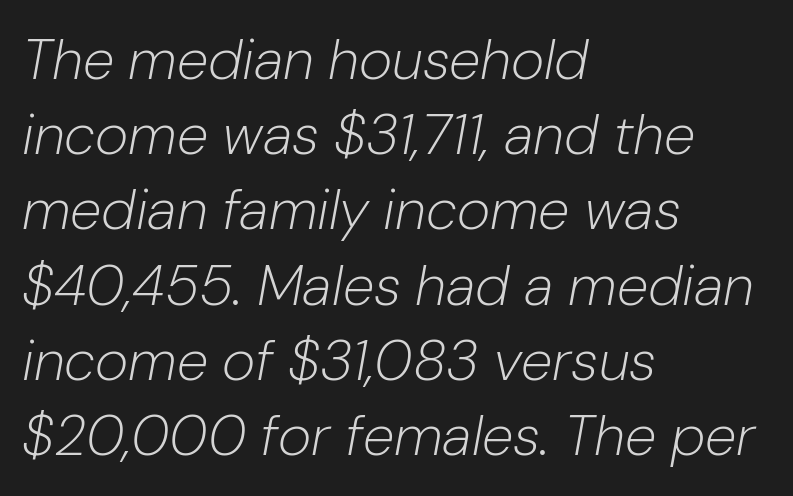
Q: Is the text bold? A: No.
Q: Is the text italic (slanted)? A: Yes, it leans right by about 10 degrees.
Q: Is the text underlined? A: No.
Q: How is the paragraph aligned? A: Left-aligned.
Q: Is the spacing between letters normal or unusually wide? A: Normal.
Q: Is the spacing between lines tight, normal or loose? A: Normal.
Q: Width (condensed, normal, or wide)? A: Normal.
Q: Stroke contrast? A: Low.
Q: x-height? A: Medium.
Q: Monospaced? A: No.
